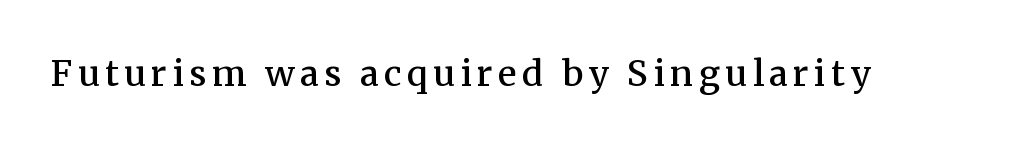
The image shows 35 px semibold serif type, upright; set not underlined; medium stroke contrast and a medium x-height.
